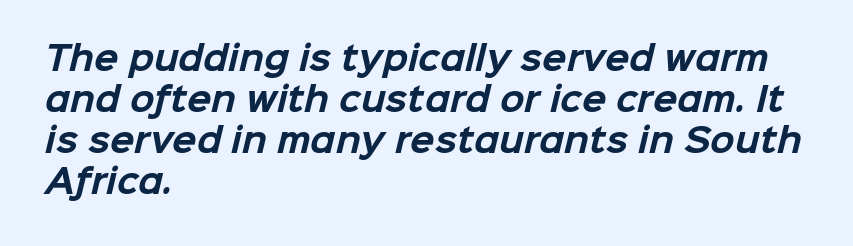
{"serif": "no", "bold": "yes", "weight": "bold", "width": "normal", "stroke_contrast": "low", "x_height": "medium", "monospaced": "no", "underline": "no", "align": "left", "line_spacing": "normal", "line_spacing_ratio": 1.28, "letter_spacing": "normal", "letter_spacing_em": 0.0, "glyph_px": 32}
